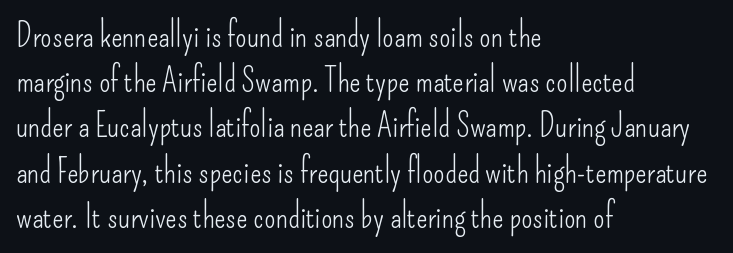
{"serif": "no", "italic": "no", "bold": "no", "weight": "light", "width": "condensed", "stroke_contrast": "low", "x_height": "small", "monospaced": "no", "underline": "no", "align": "left", "line_spacing": "normal", "line_spacing_ratio": 1.37, "letter_spacing": "normal", "letter_spacing_em": 0.0, "glyph_px": 33}
